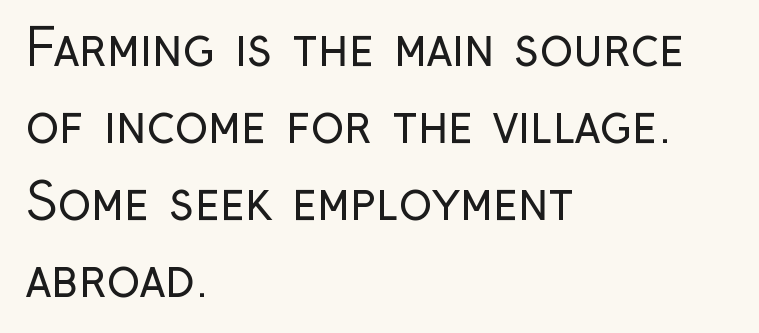
The image shows 50 px regular-weight, condensed sans-serif type, upright; set left-aligned, normal line spacing (1.54x), normal letter spacing, not underlined; low stroke contrast and a medium x-height.
